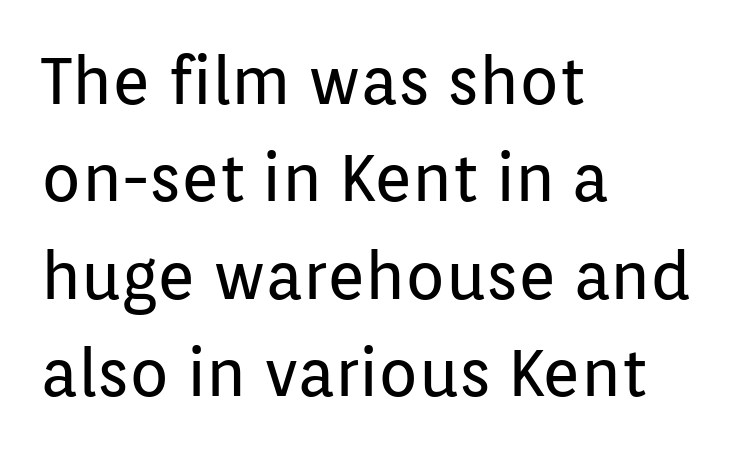
Q: Is the text bold? A: No.
Q: Is the text italic (slanted)? A: No, it is upright.
Q: Is the typeface a serif or a sans-serif typeface? A: Sans-serif.
Q: Is the text underlined? A: No.
Q: How is the paragraph aligned? A: Left-aligned.
Q: Is the spacing between letters normal or unusually wide? A: Normal.
Q: Is the spacing between lines tight, normal or loose? A: Normal.
Q: Width (condensed, normal, or wide)? A: Normal.
Q: Stroke contrast? A: Low.
Q: x-height? A: Medium.
Q: Monospaced? A: No.
